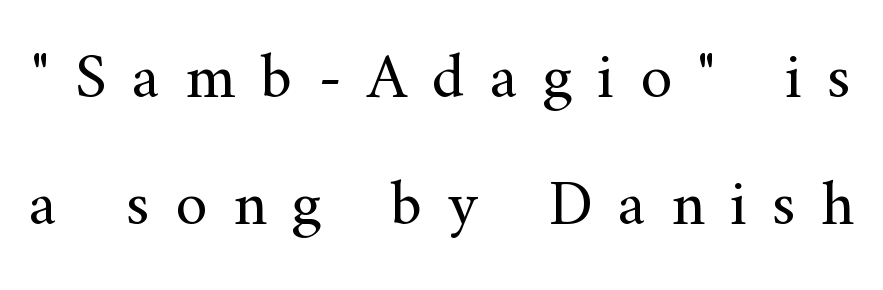
Q: Is the text bold? A: No.
Q: Is the text italic (slanted)? A: No, it is upright.
Q: Is the typeface a serif or a sans-serif typeface? A: Serif.
Q: Is the text underlined? A: No.
Q: Is the spacing between letters normal or unusually wide? A: Unusually wide.
Q: Is the spacing between lines tight, normal or loose? A: Loose.
Q: Width (condensed, normal, or wide)? A: Normal.
Q: Stroke contrast? A: Medium.
Q: x-height? A: Small.
Q: Monospaced? A: No.
